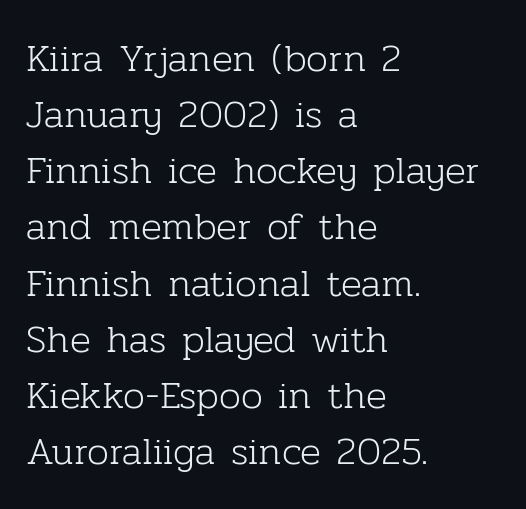
The image shows 39 px light serif type, upright; set left-aligned, normal line spacing (1.44x), normal letter spacing, not underlined; low stroke contrast and a medium x-height.
